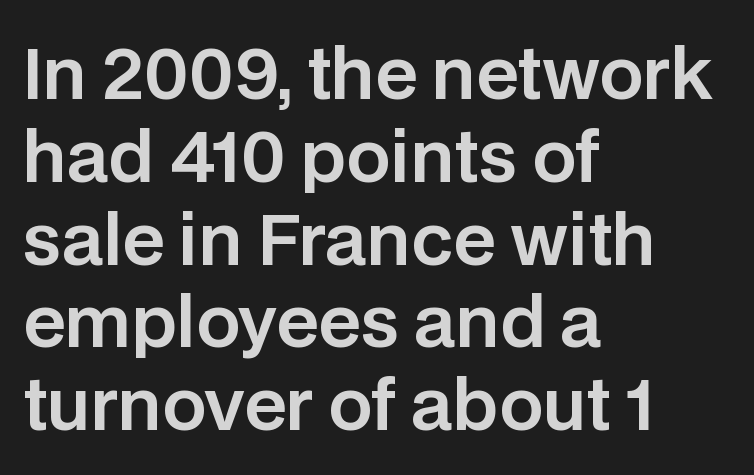
The image shows 69 px sans-serif type, upright; set left-aligned, line spacing 1.2x, normal letter spacing, not underlined; low stroke contrast and a large x-height.
